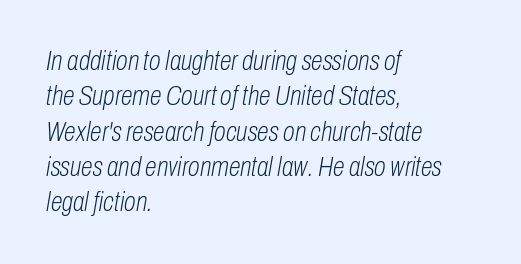
{"italic": "yes", "lean": "right", "slant_degrees": 10, "bold": "no", "underline": "no", "align": "left", "line_spacing": "normal", "line_spacing_ratio": 1.31, "letter_spacing": "normal", "letter_spacing_em": 0.0, "glyph_px": 27}
